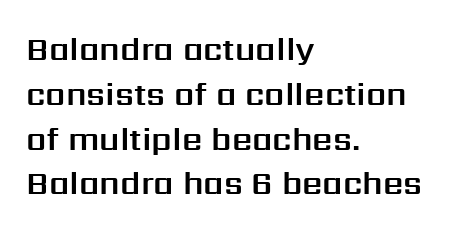
{"serif": "no", "italic": "no", "width": "normal", "stroke_contrast": "medium", "x_height": "medium", "monospaced": "no", "underline": "no", "align": "left", "line_spacing": "normal", "line_spacing_ratio": 1.4, "letter_spacing": "normal", "letter_spacing_em": 0.0, "glyph_px": 32}
